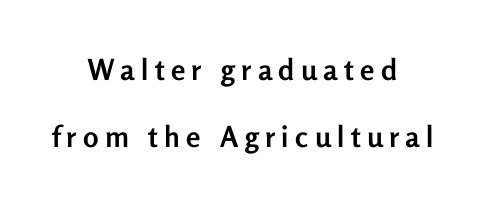
Q: Is the text bold? A: Yes.
Q: Is the text italic (slanted)? A: No, it is upright.
Q: Is the typeface a serif or a sans-serif typeface? A: Sans-serif.
Q: Is the text underlined? A: No.
Q: How is the paragraph aligned? A: Centered.
Q: Is the spacing between letters normal or unusually wide? A: Unusually wide.
Q: Is the spacing between lines tight, normal or loose? A: Loose.
Q: Width (condensed, normal, or wide)? A: Normal.
Q: Stroke contrast? A: Low.
Q: x-height? A: Medium.
Q: Monospaced? A: No.
